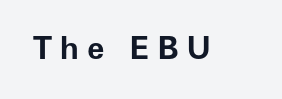
Check the space under the baseline: it is left empty. To sum up the face: it is a sans, with no serifs. Weight check: bold — yes, fully. Looks like regular typesetting: each glyph gets only the width it needs. When letters stand straight like this, we call the style roman or upright.
